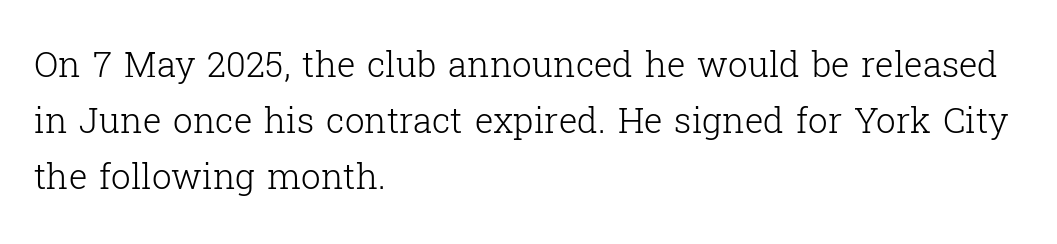
The image shows 35 px light serif type, upright; set left-aligned, normal line spacing (1.6x), normal letter spacing, not underlined; low stroke contrast and a medium x-height.
